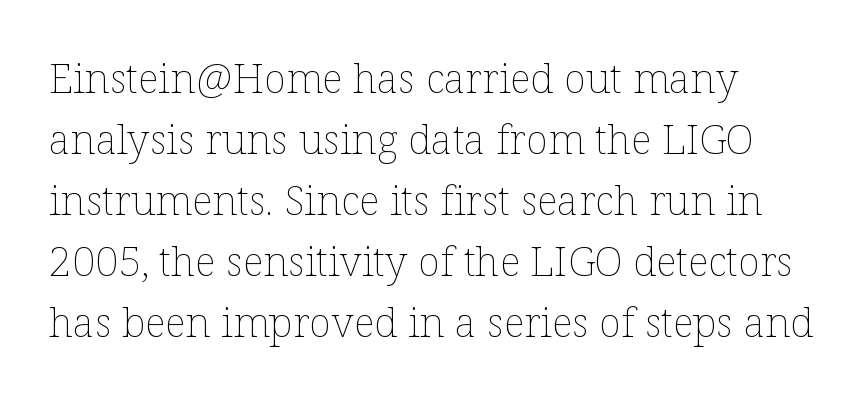
Q: Is the text bold? A: No.
Q: Is the text italic (slanted)? A: No, it is upright.
Q: Is the text underlined? A: No.
Q: How is the paragraph aligned? A: Left-aligned.
Q: Is the spacing between letters normal or unusually wide? A: Normal.
Q: Is the spacing between lines tight, normal or loose? A: Normal.
Q: Width (condensed, normal, or wide)? A: Normal.
Q: Stroke contrast? A: Low.
Q: x-height? A: Medium.
Q: Monospaced? A: No.
